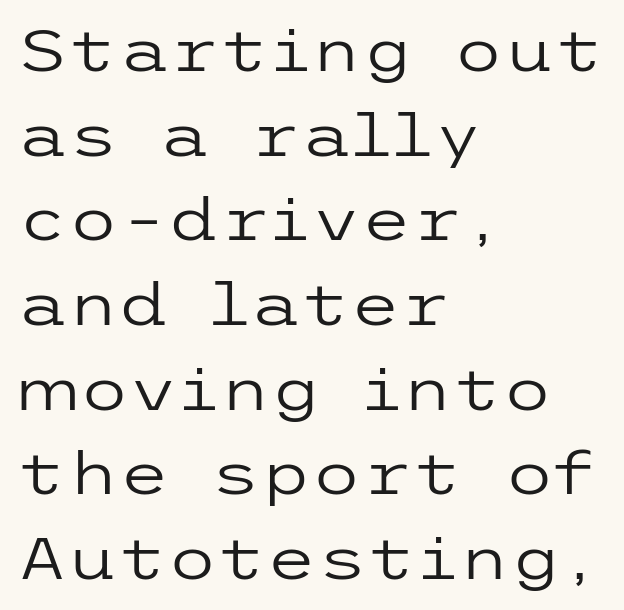
Q: Is the text bold? A: No.
Q: Is the text italic (slanted)? A: No, it is upright.
Q: Is the typeface a serif or a sans-serif typeface? A: Sans-serif.
Q: Is the text underlined? A: No.
Q: How is the paragraph aligned? A: Left-aligned.
Q: Is the spacing between letters normal or unusually wide? A: Normal.
Q: Is the spacing between lines tight, normal or loose? A: Normal.
Q: Width (condensed, normal, or wide)? A: Wide.
Q: Stroke contrast? A: Low.
Q: x-height? A: Medium.
